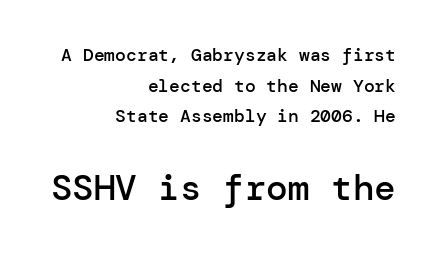
The image shows 36 px semibold sans-serif type, upright; set right-aligned, normal line spacing (1.7x), normal letter spacing, not underlined; the second (bottom) block is 2.0x larger; low stroke contrast and a medium x-height.
